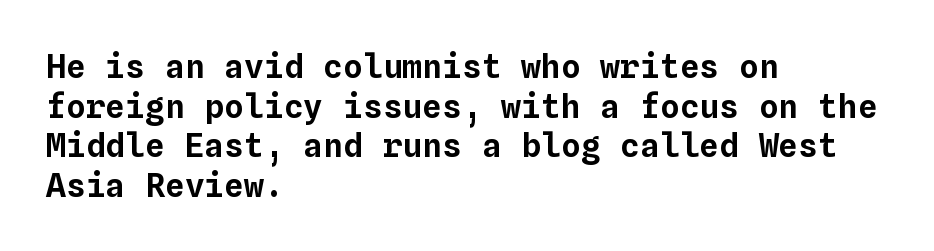
Each line starts at the same left margin while the right side varies. Monospaced: the letters line up in strict vertical columns. A bare baseline throughout the passage. The line texture is even and compact thanks to regular tracking. This is the regular roman posture of the typeface.
